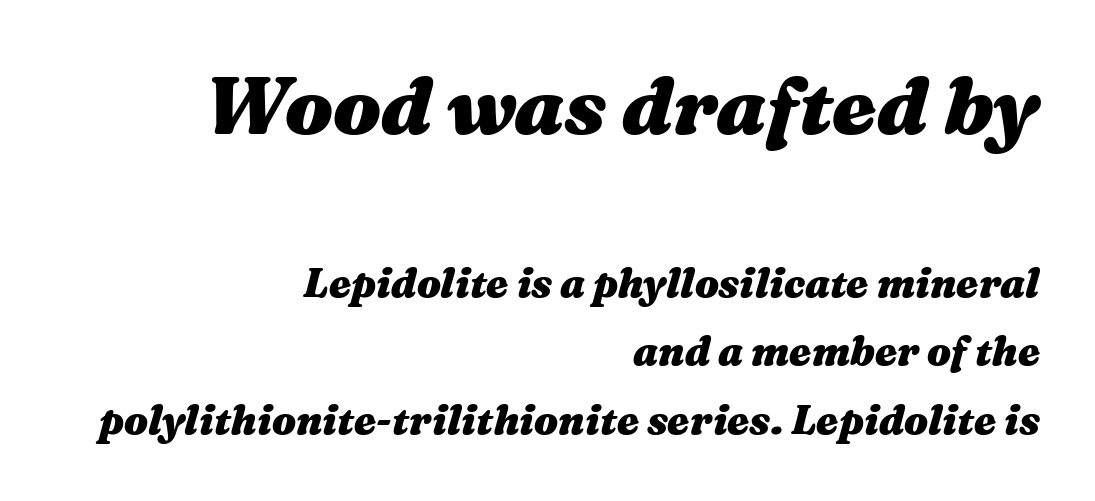
The image shows 80 px heavy, wide type, italic (leaning right); set right-aligned, line spacing 1.72x, normal letter spacing, not underlined; the first (top) block is 2.0x larger; medium stroke contrast and a medium x-height.
